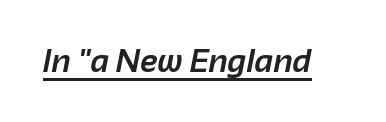
The image shows 32 px bold sans-serif type; set normal letter spacing, underlined; low stroke contrast and a medium x-height.
